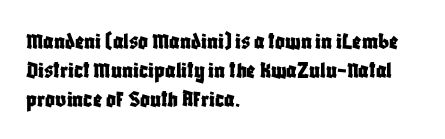
{"italic": "no", "underline": "no", "align": "left", "line_spacing_ratio": 1.2, "letter_spacing": "normal", "letter_spacing_em": 0.0, "glyph_px": 24}
